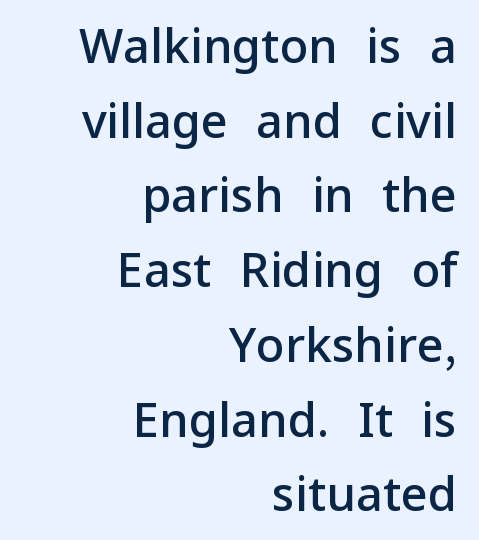
The image shows 47 px semibold sans-serif type, upright; set right-aligned, normal line spacing (1.59x), normal letter spacing, not underlined; low stroke contrast and a medium x-height.
